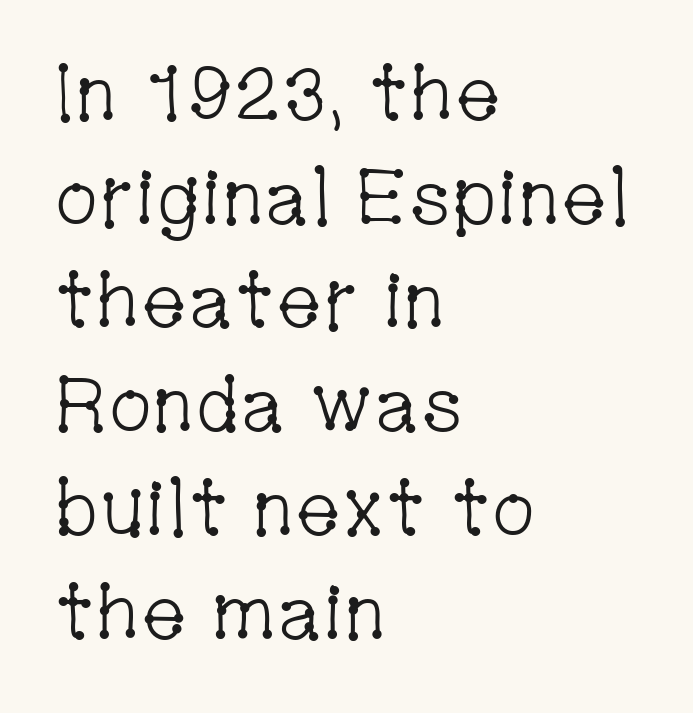
{"serif": "yes", "italic": "no", "bold": "no", "weight": "light", "width": "condensed", "stroke_contrast": "low", "x_height": "medium", "monospaced": "no", "underline": "no", "align": "left", "line_spacing": "normal", "line_spacing_ratio": 1.33, "letter_spacing": "normal", "letter_spacing_em": 0.0, "glyph_px": 78}
